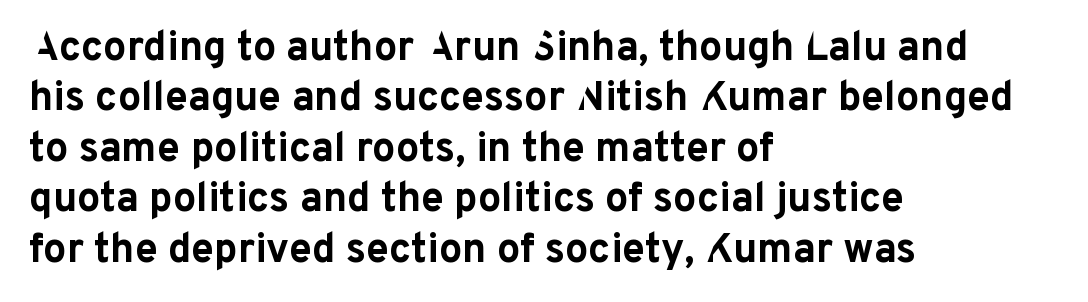
{"serif": "no", "italic": "no", "bold": "yes", "weight": "bold", "width": "normal", "stroke_contrast": "low", "x_height": "medium", "monospaced": "no", "underline": "no", "align": "left", "line_spacing_ratio": 1.23, "letter_spacing": "normal", "letter_spacing_em": 0.0, "glyph_px": 41}
